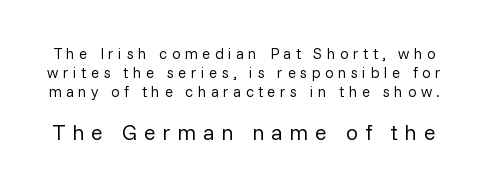
Is the letter spacing exaggerated? Yes — the characters are pushed far apart. This is roman type, the default non-slanted kind. The strip under each line holds only bare page. Reading down the column, the eye jumps a familiar distance to each next line. This layout puts the modest block above and the oversized block below.
